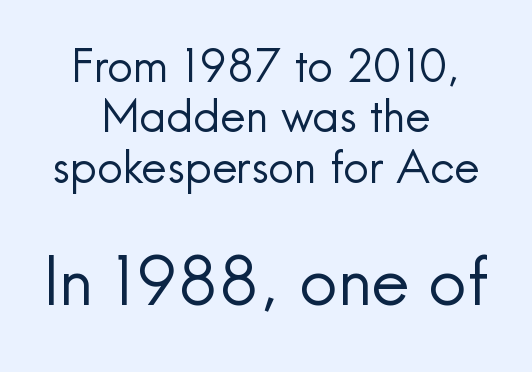
Q: Is the text bold? A: No.
Q: Is the text italic (slanted)? A: No, it is upright.
Q: Is the typeface a serif or a sans-serif typeface? A: Sans-serif.
Q: Is the text underlined? A: No.
Q: How is the paragraph aligned? A: Centered.
Q: Is the spacing between letters normal or unusually wide? A: Normal.
Q: Is the spacing between lines tight, normal or loose? A: Tight.
Q: Which block of text is set in a larger size, the first (top) or the second (bottom)? A: The second (bottom) one.
Q: Width (condensed, normal, or wide)? A: Normal.
Q: x-height? A: Small.
Q: Monospaced? A: No.
